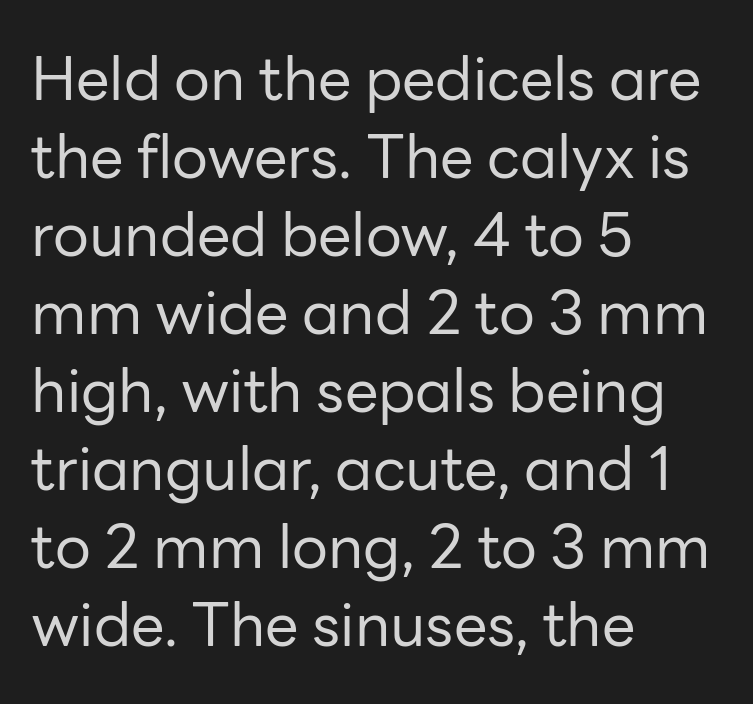
Q: Is the text bold? A: No.
Q: Is the text italic (slanted)? A: No, it is upright.
Q: Is the typeface a serif or a sans-serif typeface? A: Sans-serif.
Q: Is the text underlined? A: No.
Q: How is the paragraph aligned? A: Left-aligned.
Q: Is the spacing between letters normal or unusually wide? A: Normal.
Q: Is the spacing between lines tight, normal or loose? A: Normal.
Q: Width (condensed, normal, or wide)? A: Normal.
Q: Stroke contrast? A: Low.
Q: x-height? A: Medium.
Q: Monospaced? A: No.
